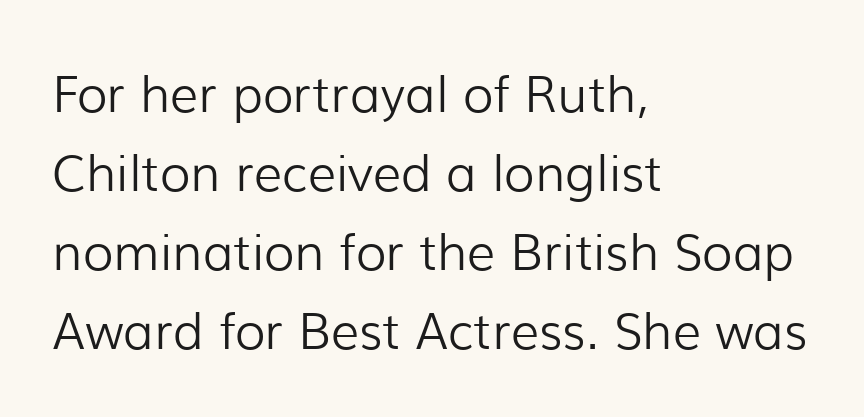
The image shows 50 px light sans-serif type, upright; set left-aligned, normal line spacing (1.58x), normal letter spacing, not underlined; low stroke contrast and a medium x-height.
